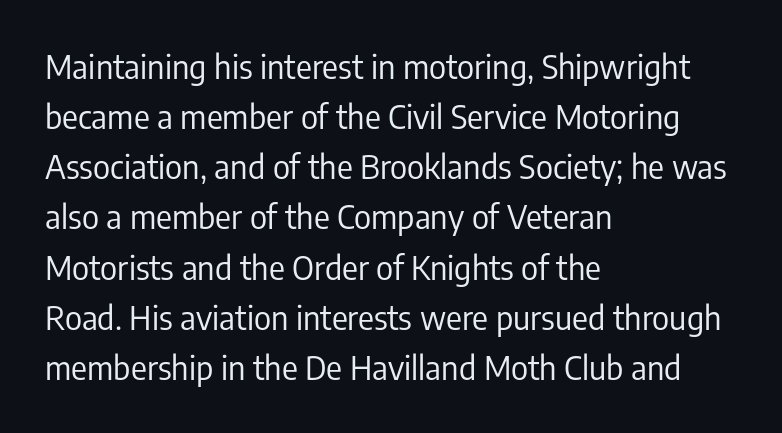
The rendering keeps characters at their native spacing. Descenders are the only things crossing below the line. Horizontal bands of white between lines are of average thickness. Note the varied advance widths — an 'i' is clearly narrower than an 'm'. These lines stack with their left ends in a neat column.
